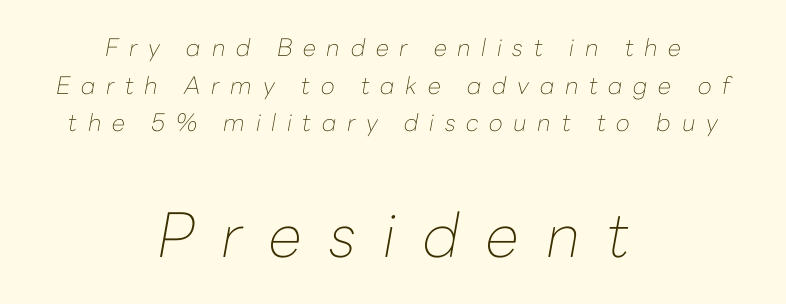
Glance below the letters and you will spot only blank space. When letters slant like this, we call the style italic. A normal amount of white space separates one row of letters from the next. Stems and bowls with no extra thickness — not bold. The face used here is proportionally spaced, like ordinary book or web type.
